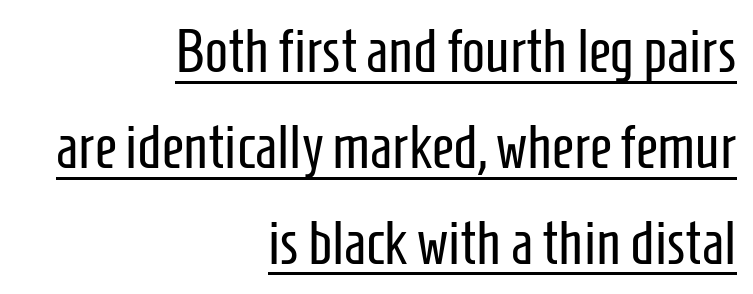
Heft: none added — not bold. The font's upright variant was chosen for this text. The passage shown is underscored from start to finish. Proportional: the letters do not fall into vertical columns.
